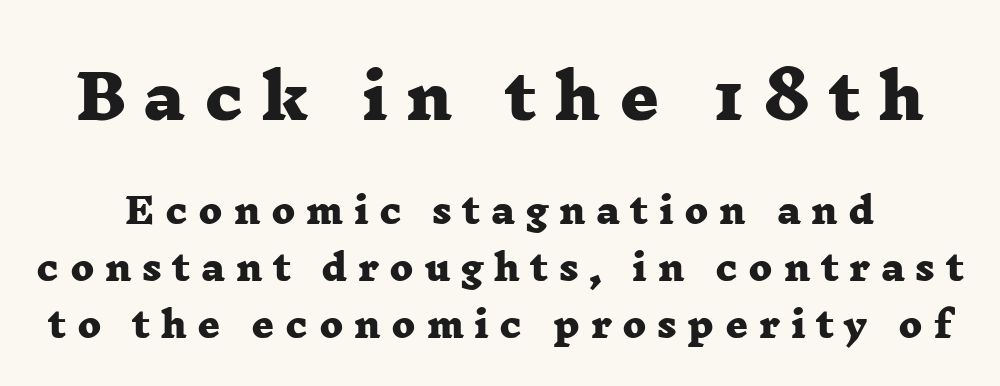
Q: Is the text bold? A: Yes.
Q: Is the typeface a serif or a sans-serif typeface? A: Serif.
Q: Is the text underlined? A: No.
Q: Is the spacing between letters normal or unusually wide? A: Unusually wide.
Q: Is the spacing between lines tight, normal or loose? A: Normal.
Q: Which block of text is set in a larger size, the first (top) or the second (bottom)? A: The first (top) one.
Q: Width (condensed, normal, or wide)? A: Wide.
Q: Stroke contrast? A: Low.
Q: x-height? A: Medium.
Q: Monospaced? A: No.
